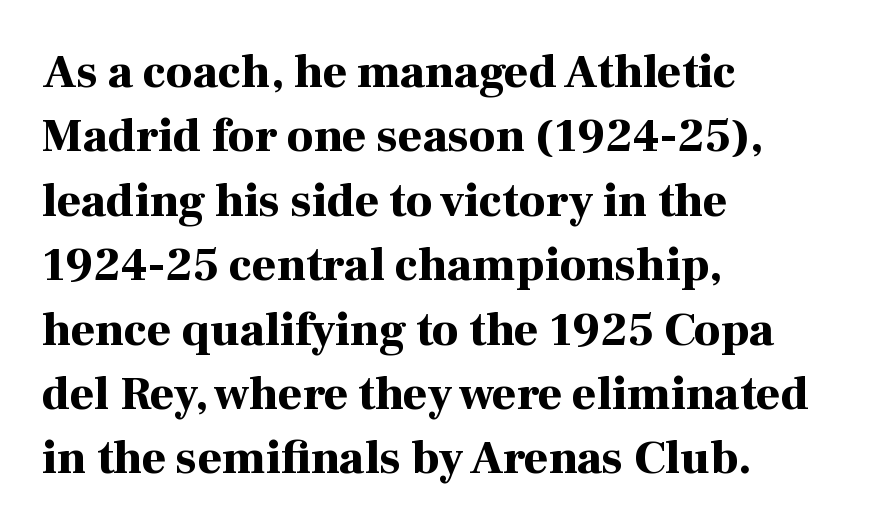
Q: Is the text bold? A: Yes.
Q: Is the text italic (slanted)? A: No, it is upright.
Q: Is the typeface a serif or a sans-serif typeface? A: Serif.
Q: Is the text underlined? A: No.
Q: How is the paragraph aligned? A: Left-aligned.
Q: Is the spacing between letters normal or unusually wide? A: Normal.
Q: Is the spacing between lines tight, normal or loose? A: Normal.
Q: Width (condensed, normal, or wide)? A: Normal.
Q: Stroke contrast? A: High.
Q: x-height? A: Medium.
Q: Monospaced? A: No.
